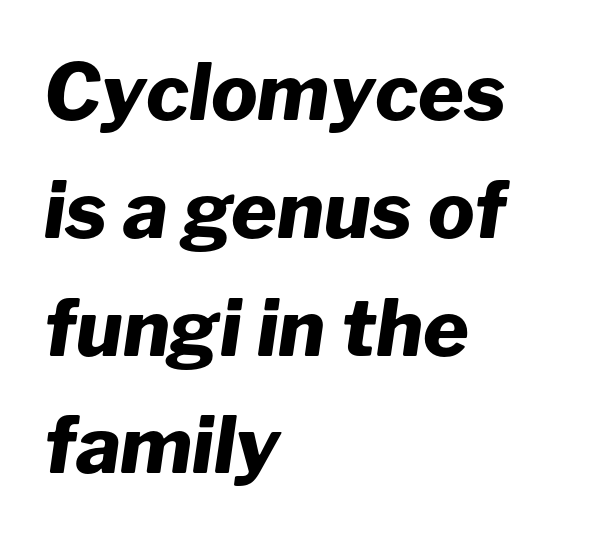
Q: Is the text bold? A: Yes.
Q: Is the text italic (slanted)? A: Yes, it leans right by about 8 degrees.
Q: Is the text underlined? A: No.
Q: How is the paragraph aligned? A: Left-aligned.
Q: Is the spacing between letters normal or unusually wide? A: Normal.
Q: Is the spacing between lines tight, normal or loose? A: Normal.
Q: Width (condensed, normal, or wide)? A: Normal.
Q: Stroke contrast? A: Low.
Q: x-height? A: Medium.
Q: Monospaced? A: No.
